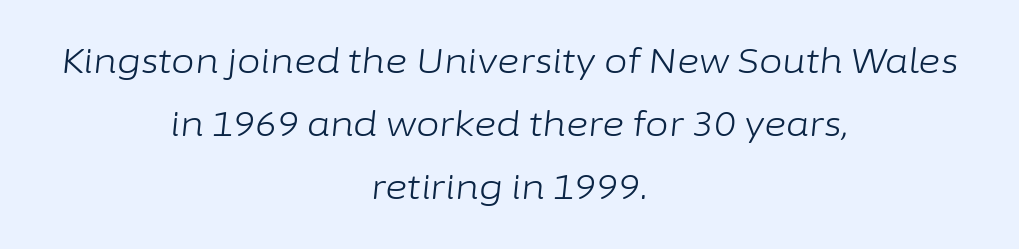
The image shows 34 px light type, italic (leaning right); set centered, line spacing 1.86x, normal letter spacing, not underlined; low stroke contrast and a medium x-height.
